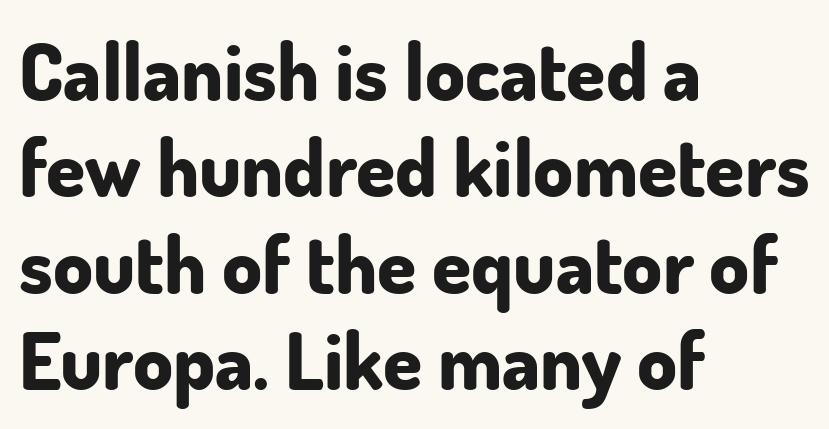
{"serif": "no", "italic": "no", "bold": "yes", "weight": "bold", "width": "normal", "stroke_contrast": "low", "x_height": "small", "monospaced": "no", "underline": "no", "align": "left", "line_spacing_ratio": 1.22, "letter_spacing": "normal", "letter_spacing_em": 0.0, "glyph_px": 79}
